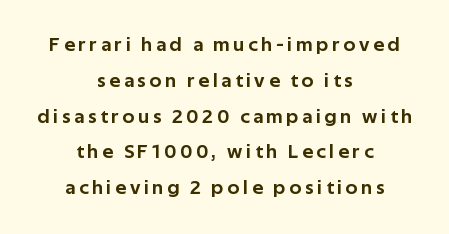
The image shows 20 px text type, upright; set centered, line spacing 1.79x, not underlined.
